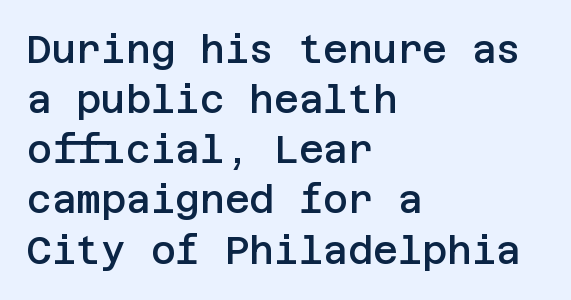
A typesetter would label this face a sans. Caption: multi-line text, flush left, ragged right. The rendering uses a semibold face; strokes are thickened but not to full bold. Italic? Not at all — the glyphs are vertical. Reading down the column, the eye jumps a familiar distance to each next line.
